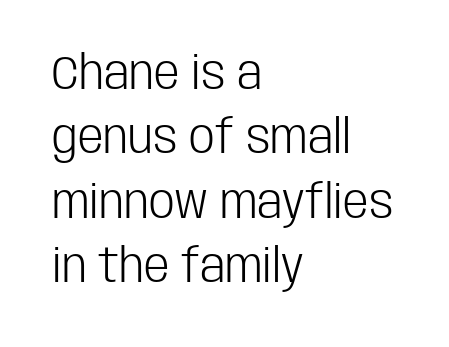
{"serif": "no", "italic": "no", "bold": "no", "weight": "light", "width": "condensed", "stroke_contrast": "low", "x_height": "large", "monospaced": "no", "underline": "no", "align": "left", "line_spacing": "normal", "line_spacing_ratio": 1.4, "letter_spacing": "normal", "letter_spacing_em": 0.0, "glyph_px": 46}
